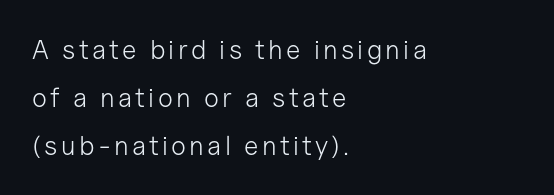
Q: Is the text bold? A: No.
Q: Is the text italic (slanted)? A: No, it is upright.
Q: Is the text underlined? A: No.
Q: How is the paragraph aligned? A: Left-aligned.
